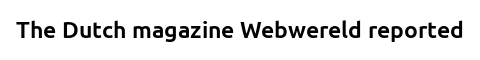
Notice how thick the strokes are: this is what a full bold looks like. In terms of letterspacing, this is plain default setting. The specimen omits any rule beneath the text block's lines. The lettering stays uniformly vertical, giving the passage a roman look.
